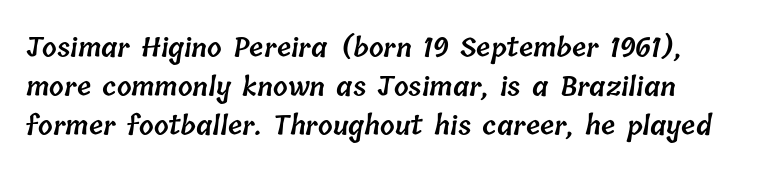
The image shows 26 px text type; set normal line spacing (1.5x), normal letter spacing, not underlined.
